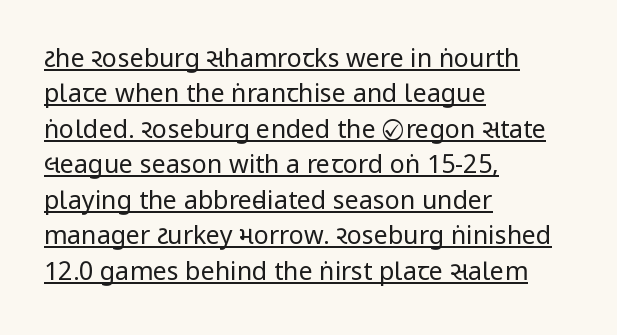
All the whitespace from short lines collects on the right. Upright lettering throughout. Each line of the rendering has a horizontal stroke beneath the glyphs. The designer left line spacing at the default. Look at the tracking — it's just the regular setting, nothing added. Counters stay open thanks to moderate or lighter strokes.
